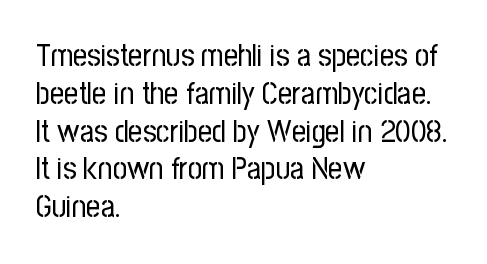
{"serif": "no", "italic": "no", "bold": "no", "weight": "regular", "width": "condensed", "stroke_contrast": "low", "x_height": "medium", "monospaced": "no", "underline": "no", "align": "left", "line_spacing_ratio": 1.22, "letter_spacing": "normal", "letter_spacing_em": 0.0, "glyph_px": 31}
